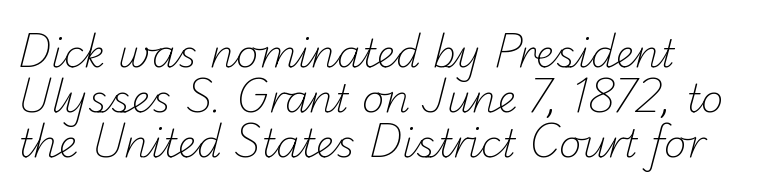
Q: Is the text bold? A: No.
Q: Is the typeface a serif or a sans-serif typeface? A: Sans-serif.
Q: Is the text underlined? A: No.
Q: How is the paragraph aligned? A: Left-aligned.
Q: Is the spacing between letters normal or unusually wide? A: Normal.
Q: Is the spacing between lines tight, normal or loose? A: Tight.
Q: Width (condensed, normal, or wide)? A: Normal.
Q: Stroke contrast? A: Low.
Q: x-height? A: Small.
Q: Monospaced? A: No.
